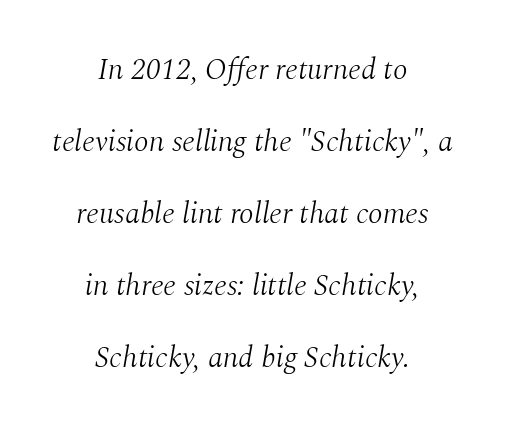
Q: Is the text bold? A: No.
Q: Is the text italic (slanted)? A: Yes, it leans right by about 10 degrees.
Q: Is the typeface a serif or a sans-serif typeface? A: Serif.
Q: Is the text underlined? A: No.
Q: How is the paragraph aligned? A: Centered.
Q: Is the spacing between letters normal or unusually wide? A: Normal.
Q: Is the spacing between lines tight, normal or loose? A: Loose.
Q: Width (condensed, normal, or wide)? A: Normal.
Q: Stroke contrast? A: Medium.
Q: x-height? A: Medium.
Q: Monospaced? A: No.
